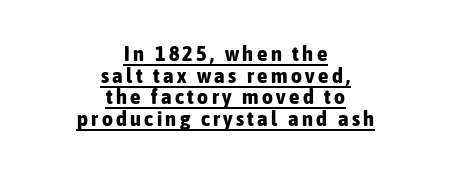
Q: Is the text bold? A: Yes.
Q: Is the text italic (slanted)? A: No, it is upright.
Q: Is the text underlined? A: Yes.
Q: How is the paragraph aligned? A: Centered.
Q: Is the spacing between lines tight, normal or loose? A: Tight.
